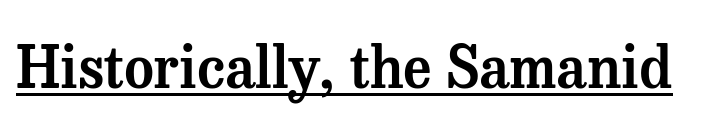
{"serif": "yes", "italic": "no", "width": "normal", "stroke_contrast": "medium", "x_height": "medium", "monospaced": "no", "underline": "yes", "letter_spacing": "normal", "letter_spacing_em": 0.0, "glyph_px": 57}
